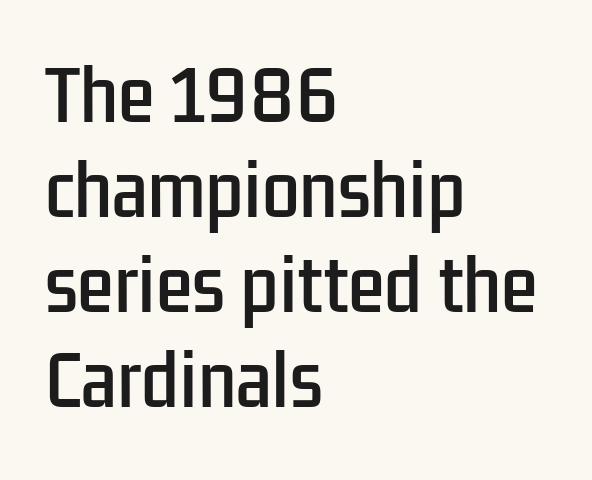
{"serif": "no", "italic": "no", "width": "condensed", "stroke_contrast": "low", "x_height": "medium", "monospaced": "no", "underline": "no", "align": "left", "line_spacing": "normal", "line_spacing_ratio": 1.42, "letter_spacing": "normal", "letter_spacing_em": 0.0, "glyph_px": 67}
